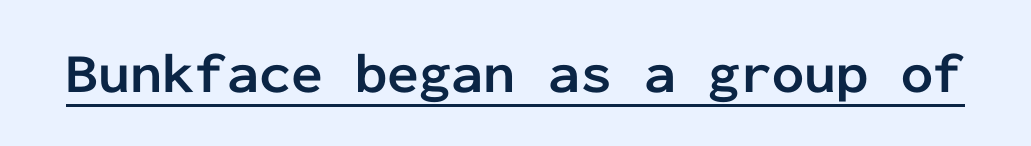
The image shows 57 px semibold sans-serif type, upright, monospaced; set normal letter spacing, underlined; low stroke contrast and a medium x-height.
